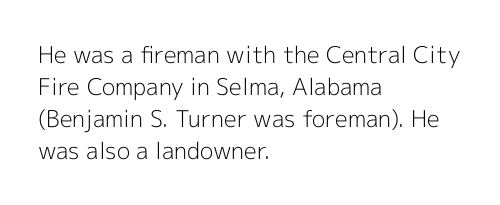
Q: Is the text bold? A: No.
Q: Is the text italic (slanted)? A: No, it is upright.
Q: Is the text underlined? A: No.
Q: How is the paragraph aligned? A: Left-aligned.
Q: Is the spacing between letters normal or unusually wide? A: Normal.
Q: Is the spacing between lines tight, normal or loose? A: Normal.
